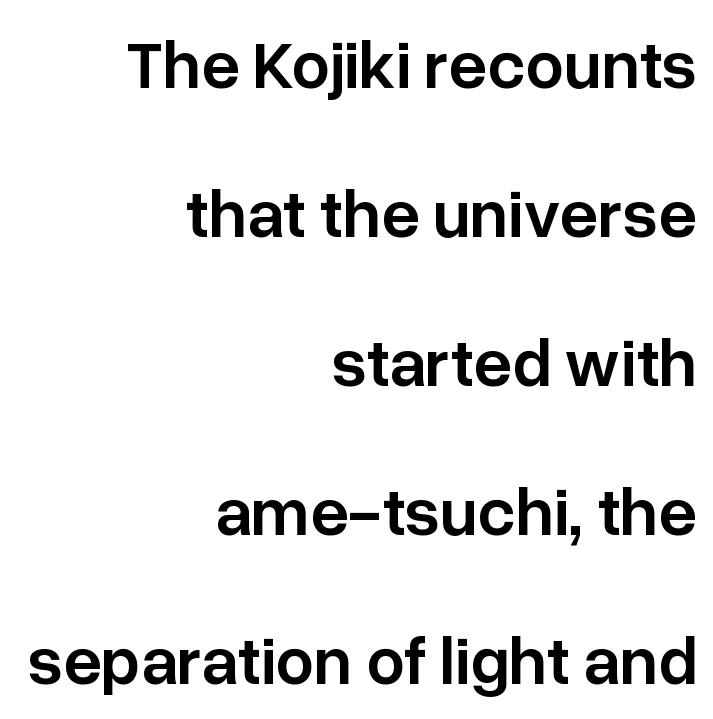
{"serif": "no", "italic": "no", "bold": "semi", "weight": "semibold", "width": "normal", "stroke_contrast": "low", "x_height": "medium", "monospaced": "no", "underline": "no", "align": "right", "line_spacing": "loose", "line_spacing_ratio": 2.19, "letter_spacing": "normal", "letter_spacing_em": 0.0, "glyph_px": 68}
